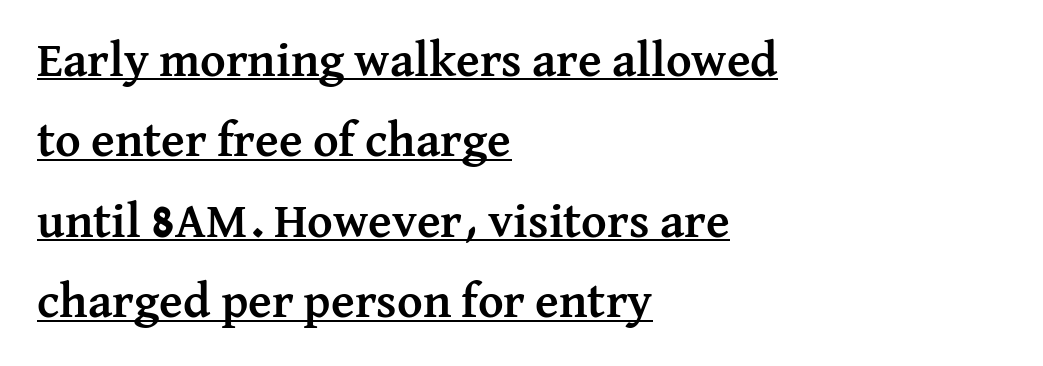
Serif or sans? Serif — the stroke terminals have little feet. You could call the tracking neutral — neither tight nor loose. This sample is left-justified, so line endings fall wherever the words run out. If you measured baseline to baseline, you'd find a middling distance. The face used here appears with an underline applied.
